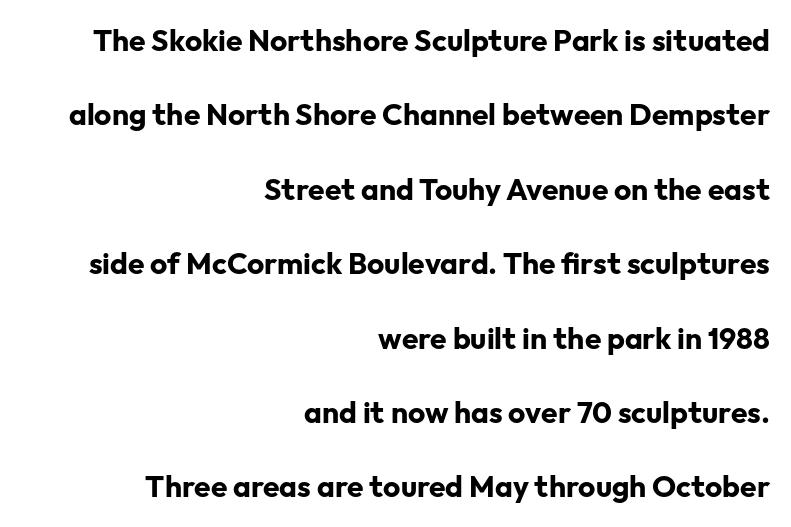
{"serif": "no", "italic": "no", "bold": "yes", "weight": "bold", "width": "normal", "stroke_contrast": "low", "x_height": "medium", "monospaced": "no", "underline": "no", "align": "right", "line_spacing": "loose", "line_spacing_ratio": 2.48, "letter_spacing": "normal", "letter_spacing_em": 0.0, "glyph_px": 30}
